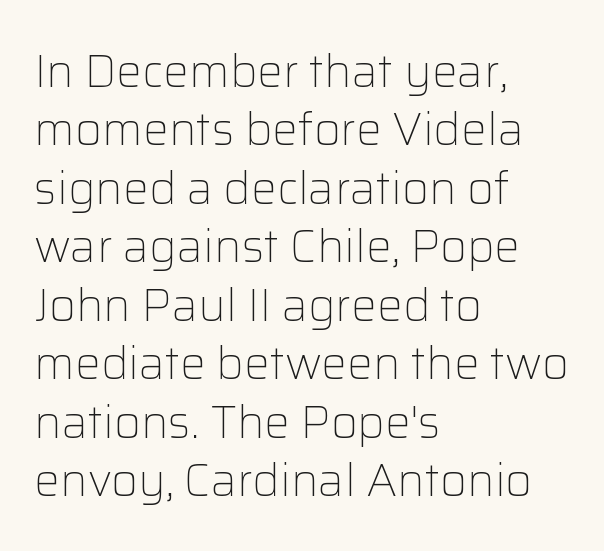
{"serif": "no", "italic": "no", "bold": "no", "weight": "light", "width": "normal", "stroke_contrast": "low", "x_height": "medium", "monospaced": "no", "underline": "no", "align": "left", "line_spacing": "normal", "line_spacing_ratio": 1.27, "letter_spacing": "normal", "letter_spacing_em": 0.0, "glyph_px": 46}
